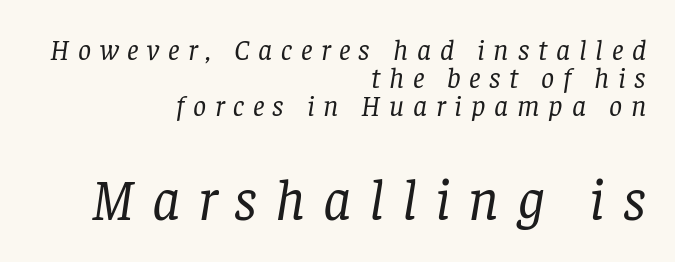
Q: Is the text bold? A: No.
Q: Is the text italic (slanted)? A: Yes, it leans right by about 8 degrees.
Q: Is the typeface a serif or a sans-serif typeface? A: Serif.
Q: Is the text underlined? A: No.
Q: How is the paragraph aligned? A: Right-aligned.
Q: Is the spacing between letters normal or unusually wide? A: Unusually wide.
Q: Is the spacing between lines tight, normal or loose? A: Tight.
Q: Which block of text is set in a larger size, the first (top) or the second (bottom)? A: The second (bottom) one.
Q: Width (condensed, normal, or wide)? A: Normal.
Q: Stroke contrast? A: Low.
Q: x-height? A: Large.
Q: Monospaced? A: No.
